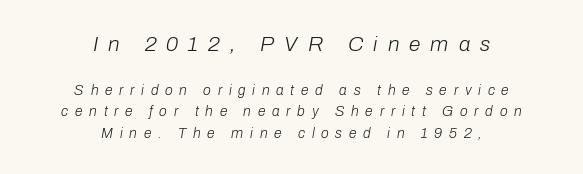
Q: Is the text bold? A: No.
Q: Is the text italic (slanted)? A: Yes, it leans right by about 10 degrees.
Q: Is the text underlined? A: No.
Q: How is the paragraph aligned? A: Centered.
Q: Is the spacing between letters normal or unusually wide? A: Unusually wide.
Q: Is the spacing between lines tight, normal or loose? A: Normal.
Q: Which block of text is set in a larger size, the first (top) or the second (bottom)? A: The first (top) one.
